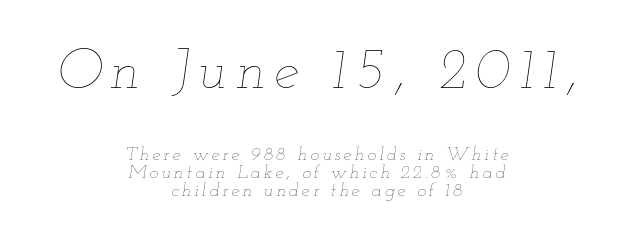
{"italic": "yes", "lean": "right", "slant_degrees": 12, "bold": "no", "weight": "thin", "width": "wide", "stroke_contrast": "low", "x_height": "small", "monospaced": "no", "underline": "no", "align": "center", "line_spacing": "tight", "line_spacing_ratio": 0.95, "larger_block": "first", "size_ratio": 3.0, "glyph_px": 57}
